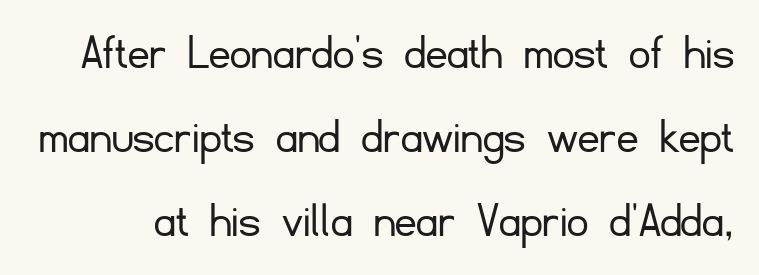
The image shows 52 px light sans-serif type, upright; set normal line spacing (1.62x), normal letter spacing, not underlined; low stroke contrast and a small x-height.
